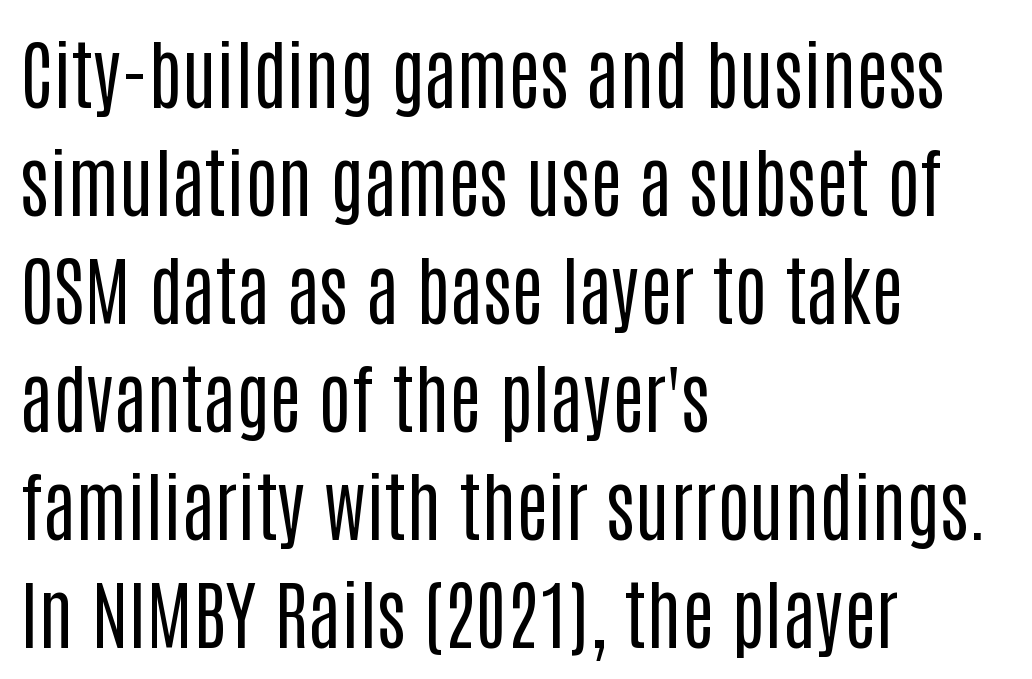
{"serif": "no", "italic": "no", "bold": "no", "weight": "regular", "width": "condensed", "stroke_contrast": "low", "x_height": "large", "monospaced": "no", "underline": "no", "align": "left", "line_spacing": "normal", "line_spacing_ratio": 1.42, "letter_spacing": "normal", "letter_spacing_em": 0.0, "glyph_px": 76}
